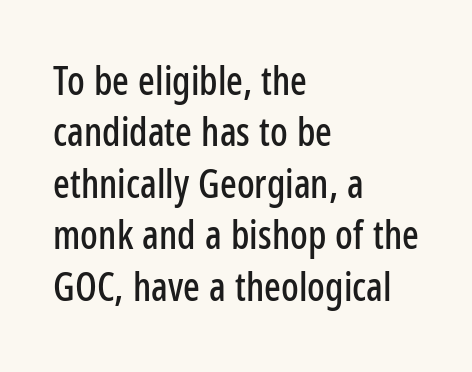
The image shows 39 px condensed sans-serif type, upright; set left-aligned, normal line spacing (1.32x), normal letter spacing, not underlined; low stroke contrast and a medium x-height.
